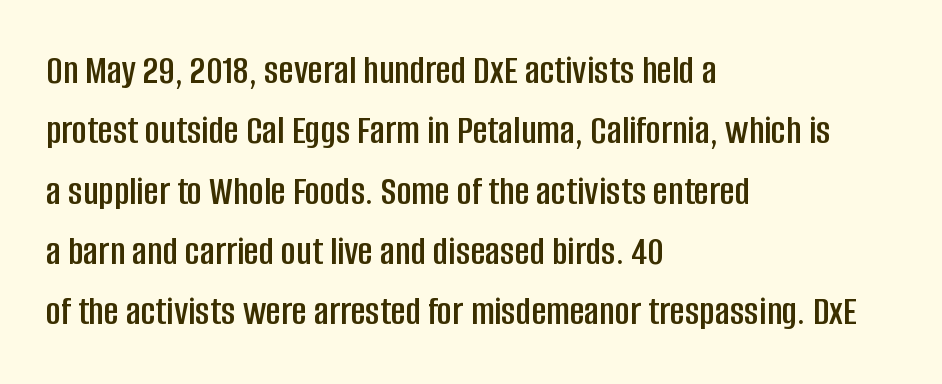
Q: Is the text italic (slanted)? A: No, it is upright.
Q: Is the typeface a serif or a sans-serif typeface? A: Sans-serif.
Q: Is the text underlined? A: No.
Q: How is the paragraph aligned? A: Left-aligned.
Q: Is the spacing between letters normal or unusually wide? A: Normal.
Q: Is the spacing between lines tight, normal or loose? A: Normal.
Q: Width (condensed, normal, or wide)? A: Condensed.
Q: Stroke contrast? A: Low.
Q: x-height? A: Large.
Q: Monospaced? A: No.
